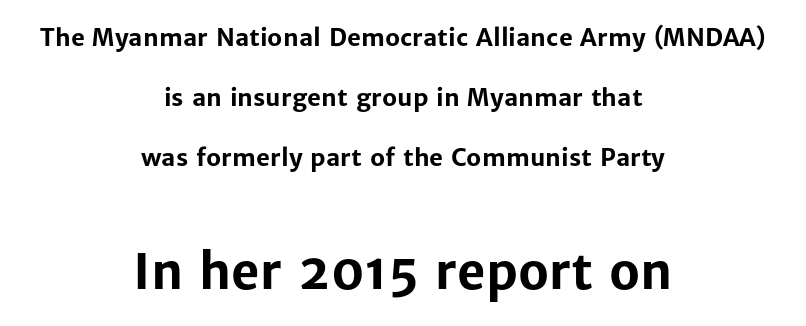
The image shows 49 px bold sans-serif type, upright; set centered, loose line spacing (2.49x), normal letter spacing, not underlined; the second (bottom) block is 2.04x larger; low stroke contrast and a medium x-height.
